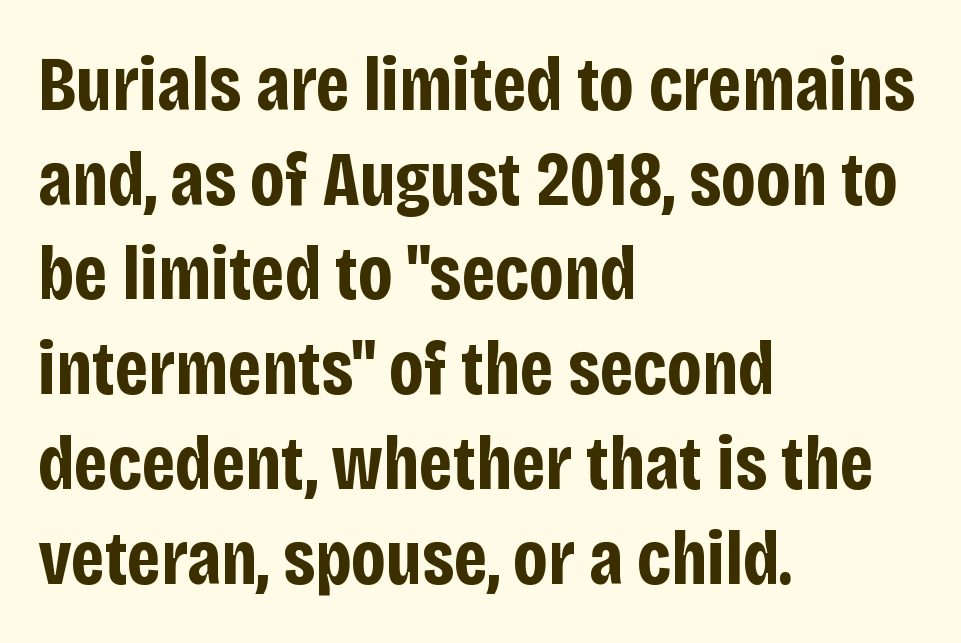
Spacing verdict: proportional, widths tailored to each character. These lines carry a lot of weight — the face is fully bold. Nobody drew a line under any word here. Horizontally, the lines are justified to the leading edge only. The typeface chosen for these lines omits serifs.
